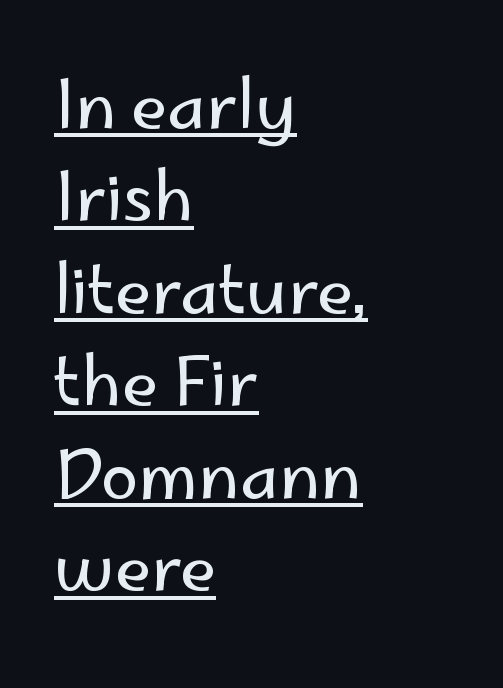
Every character sits straight up, as roman type does. No extra tracking has been applied to these lines. Is this a sans? Yes — the strokes have no serifs. Line starts are locked; line ends wander. These glyphs show unthickened strokes, regular width or finer. Looks like someone drew a line under every word here.
